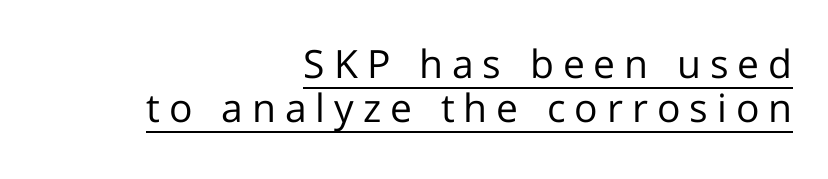
The image shows 39 px regular-weight sans-serif type, upright; set right-aligned, tight line spacing (1.14x), unusually wide letter spacing (+0.23 em), underlined; low stroke contrast and a medium x-height.
